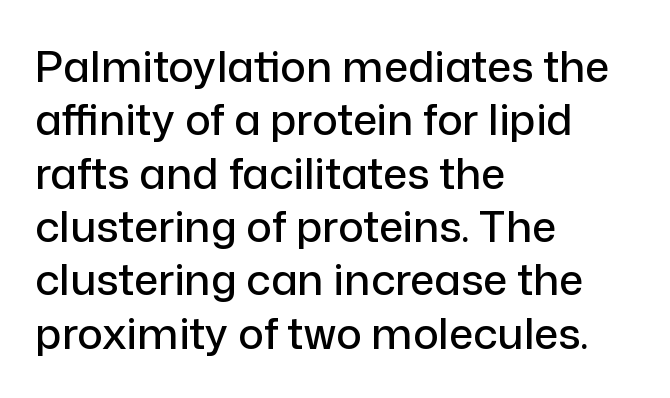
Q: Is the text italic (slanted)? A: No, it is upright.
Q: Is the typeface a serif or a sans-serif typeface? A: Sans-serif.
Q: Is the text underlined? A: No.
Q: How is the paragraph aligned? A: Left-aligned.
Q: Is the spacing between letters normal or unusually wide? A: Normal.
Q: Width (condensed, normal, or wide)? A: Normal.
Q: Stroke contrast? A: Low.
Q: x-height? A: Medium.
Q: Monospaced? A: No.
